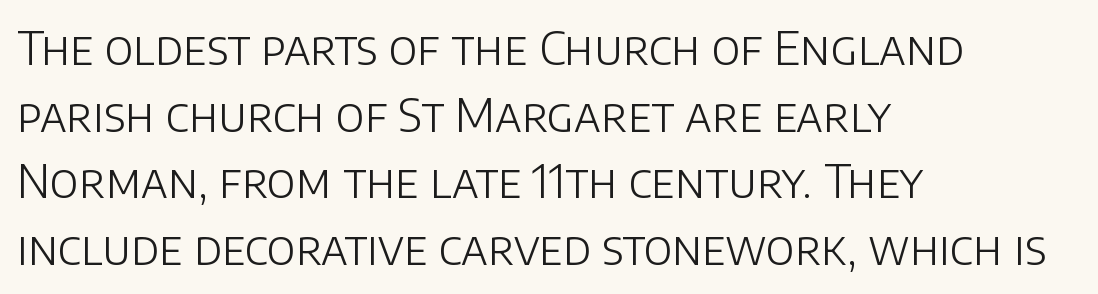
{"serif": "no", "italic": "no", "bold": "no", "weight": "light", "width": "normal", "stroke_contrast": "low", "x_height": "large", "monospaced": "no", "underline": "no", "align": "left", "line_spacing": "normal", "line_spacing_ratio": 1.45, "letter_spacing": "normal", "letter_spacing_em": 0.0, "glyph_px": 46}
